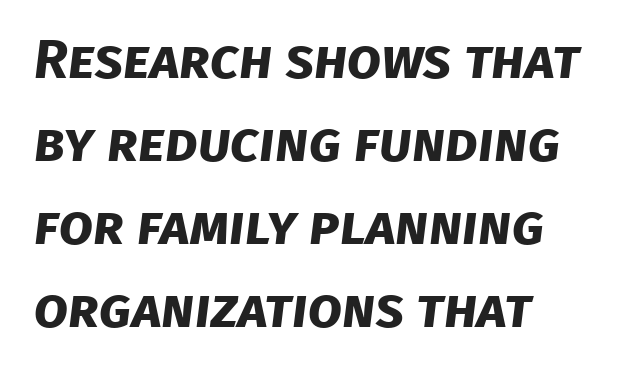
The image shows 55 px bold sans-serif type; set normal line spacing (1.51x), normal letter spacing, not underlined; low stroke contrast and a large x-height.
